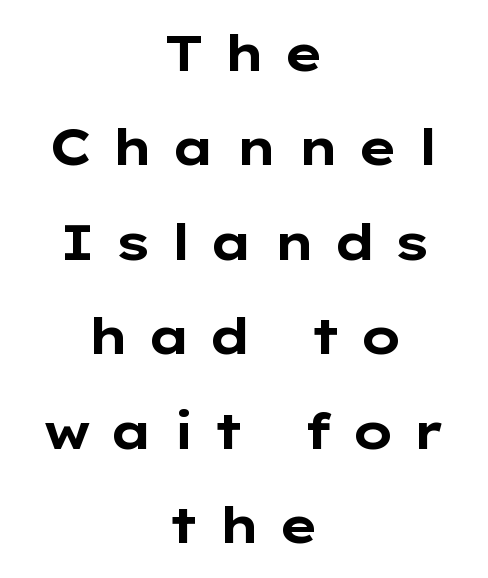
The image shows 50 px bold, wide sans-serif type, upright; set centered, line spacing 1.89x, unusually wide letter spacing (+0.35 em), not underlined; low stroke contrast and a medium x-height.
